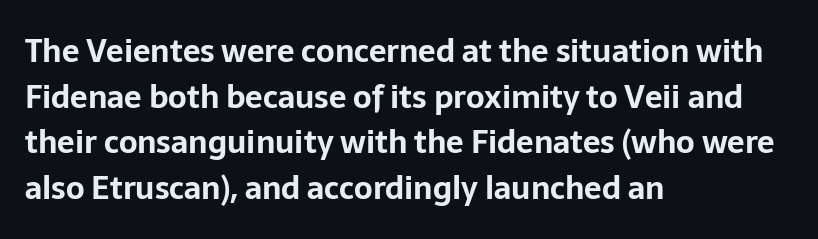
The image shows 31 px bold sans-serif type, upright; set left-aligned, normal line spacing (1.47x), normal letter spacing, not underlined; low stroke contrast and a medium x-height.
